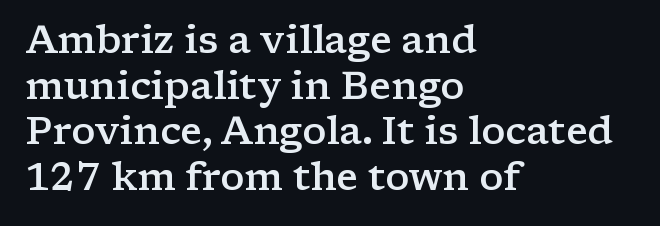
The image shows 38 px semibold, wide serif type, upright; set left-aligned, line spacing 1.2x, normal letter spacing, not underlined; low stroke contrast and a medium x-height.
